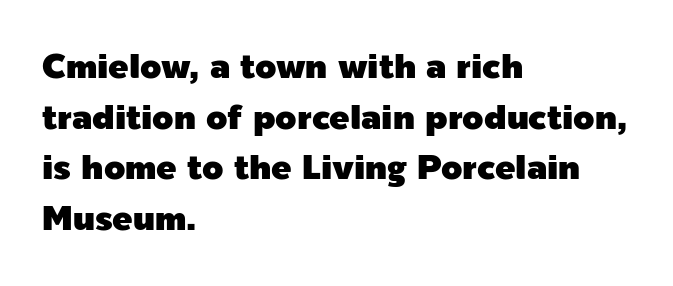
{"serif": "no", "italic": "no", "width": "normal", "x_height": "medium", "monospaced": "no", "underline": "no", "align": "left", "line_spacing": "normal", "line_spacing_ratio": 1.49, "letter_spacing": "normal", "letter_spacing_em": 0.0, "glyph_px": 34}
